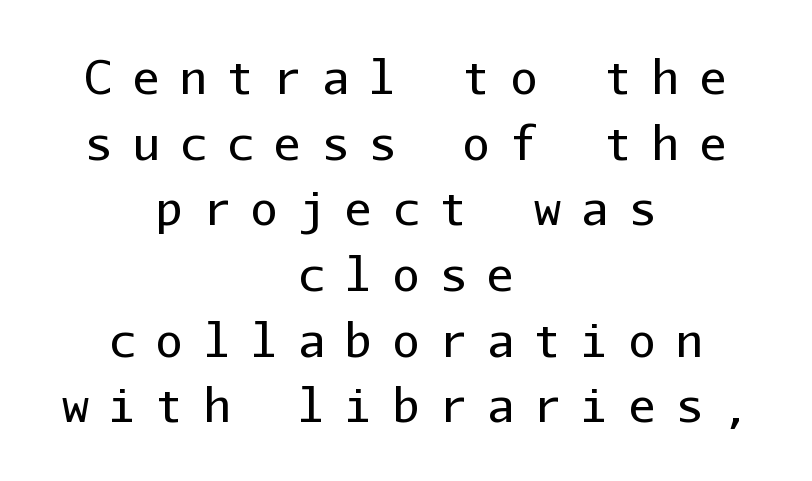
{"serif": "no", "italic": "no", "bold": "no", "weight": "regular", "width": "normal", "stroke_contrast": "low", "x_height": "medium", "monospaced": "yes", "underline": "no", "align": "center", "line_spacing": "normal", "line_spacing_ratio": 1.46, "letter_spacing": "wide", "letter_spacing_em": 0.45, "glyph_px": 45}
